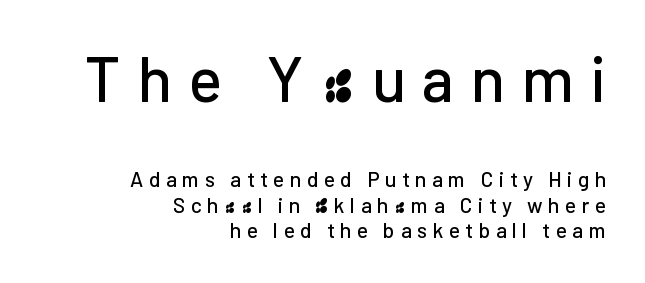
Q: Is the text italic (slanted)? A: No, it is upright.
Q: Is the typeface a serif or a sans-serif typeface? A: Sans-serif.
Q: Is the text underlined? A: No.
Q: How is the paragraph aligned? A: Right-aligned.
Q: Is the spacing between letters normal or unusually wide? A: Unusually wide.
Q: Which block of text is set in a larger size, the first (top) or the second (bottom)? A: The first (top) one.
Q: Width (condensed, normal, or wide)? A: Normal.
Q: Stroke contrast? A: Low.
Q: x-height? A: Medium.
Q: Monospaced? A: No.
